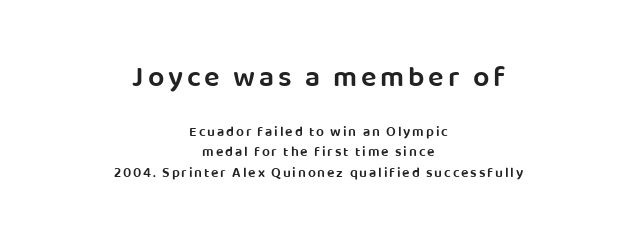
Each letter's strokes conclude bluntly, with no projecting serifs. Designer's note — italics off, roman on. The block sitting higher on the canvas is the one with enlarged characters. Set as a demibold, roughly 600 on the weight scale.
